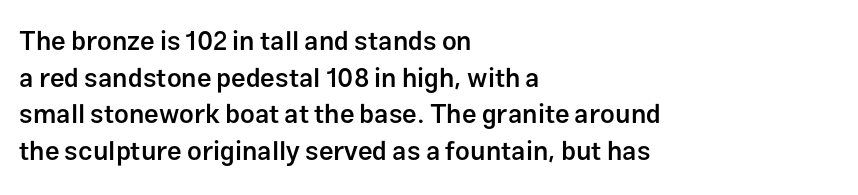
The image shows 26 px text type, upright; set left-aligned, normal line spacing (1.41x), normal letter spacing, not underlined.
